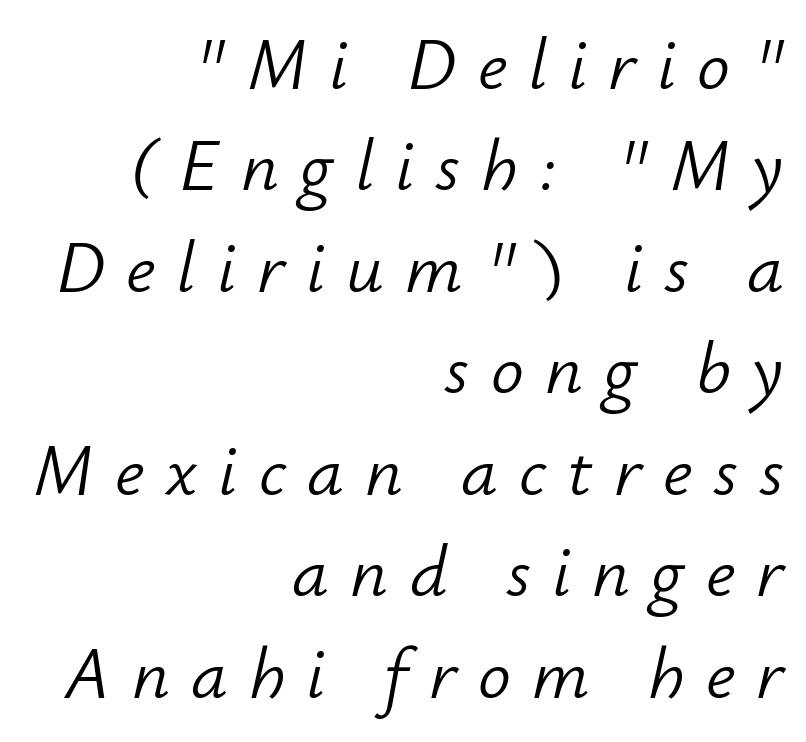
{"italic": "yes", "lean": "right", "slant_degrees": 12, "bold": "no", "weight": "light", "width": "normal", "stroke_contrast": "low", "x_height": "small", "monospaced": "no", "underline": "no", "align": "right", "line_spacing": "normal", "line_spacing_ratio": 1.39, "letter_spacing": "wide", "letter_spacing_em": 0.29, "glyph_px": 73}
